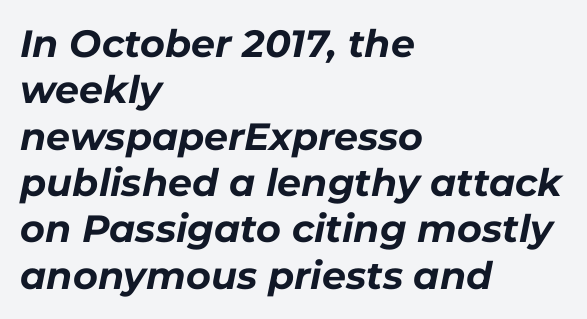
The image shows 38 px bold type, italic (leaning right); set left-aligned, line spacing 1.22x, normal letter spacing, not underlined; low stroke contrast and a medium x-height.
